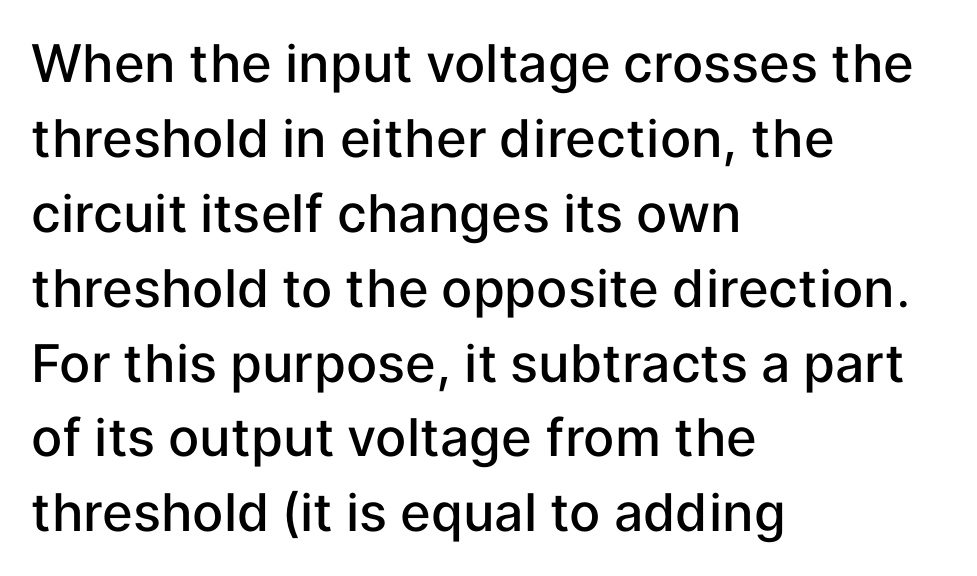
{"serif": "no", "italic": "no", "bold": "semi", "weight": "semibold", "width": "normal", "stroke_contrast": "low", "x_height": "medium", "monospaced": "no", "underline": "no", "align": "left", "line_spacing": "normal", "line_spacing_ratio": 1.44, "letter_spacing": "normal", "letter_spacing_em": 0.0, "glyph_px": 52}
